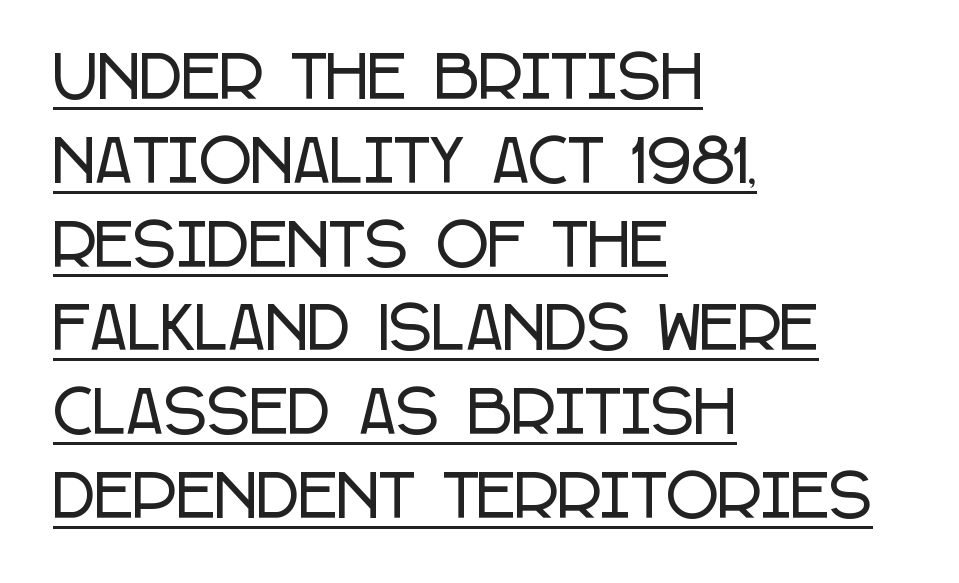
{"serif": "no", "italic": "no", "width": "condensed", "stroke_contrast": "low", "x_height": "large", "monospaced": "no", "underline": "yes", "align": "left", "line_spacing": "normal", "line_spacing_ratio": 1.47, "letter_spacing": "normal", "letter_spacing_em": 0.0, "glyph_px": 57}
